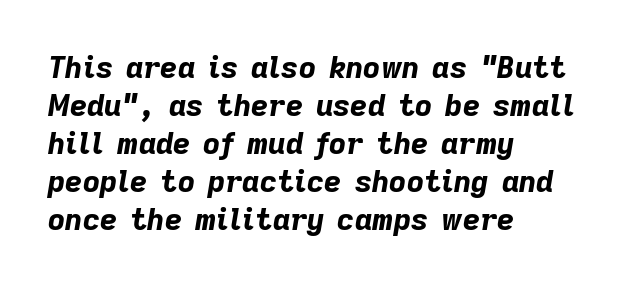
Q: Is the text bold? A: Yes.
Q: Is the text italic (slanted)? A: Yes, it leans right by about 9 degrees.
Q: Is the text underlined? A: No.
Q: How is the paragraph aligned? A: Left-aligned.
Q: Is the spacing between letters normal or unusually wide? A: Normal.
Q: Is the spacing between lines tight, normal or loose? A: Normal.
Q: Width (condensed, normal, or wide)? A: Normal.
Q: Stroke contrast? A: Low.
Q: x-height? A: Medium.
Q: Monospaced? A: No.
